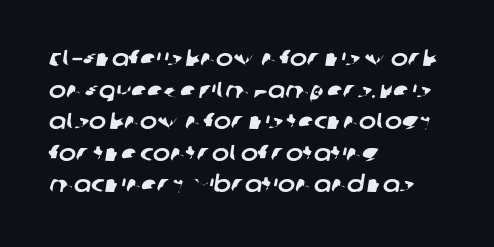
The image shows 23 px text type; set left-aligned, normal line spacing (1.37x), normal letter spacing, not underlined.
